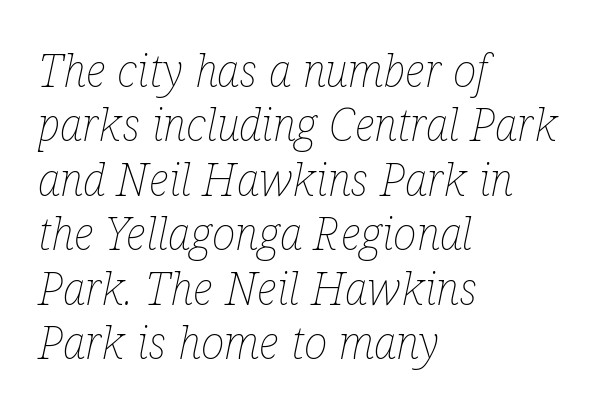
Q: Is the text bold? A: No.
Q: Is the text italic (slanted)? A: Yes, it leans right by about 12 degrees.
Q: Is the text underlined? A: No.
Q: How is the paragraph aligned? A: Left-aligned.
Q: Is the spacing between letters normal or unusually wide? A: Normal.
Q: Width (condensed, normal, or wide)? A: Condensed.
Q: Stroke contrast? A: Low.
Q: x-height? A: Medium.
Q: Monospaced? A: No.
